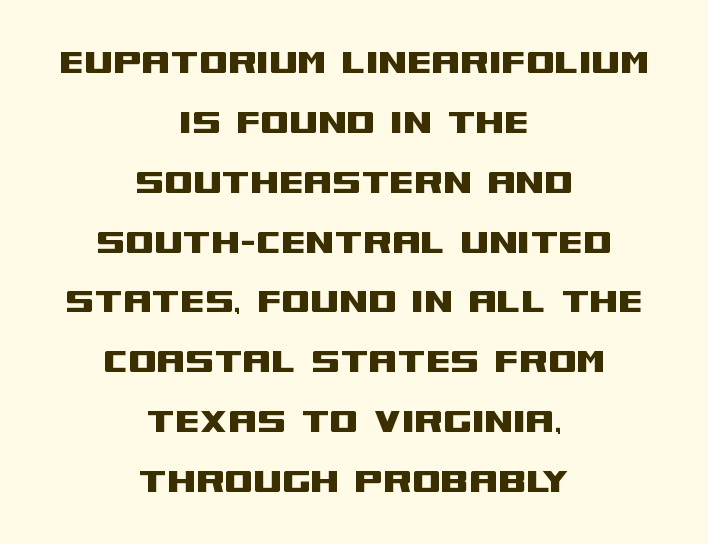
Q: Is the text italic (slanted)? A: No, it is upright.
Q: Is the typeface a serif or a sans-serif typeface? A: Sans-serif.
Q: Is the text underlined? A: No.
Q: How is the paragraph aligned? A: Centered.
Q: Is the spacing between letters normal or unusually wide? A: Normal.
Q: Is the spacing between lines tight, normal or loose? A: Normal.
Q: Width (condensed, normal, or wide)? A: Wide.
Q: Stroke contrast? A: Medium.
Q: x-height? A: Large.
Q: Monospaced? A: No.
